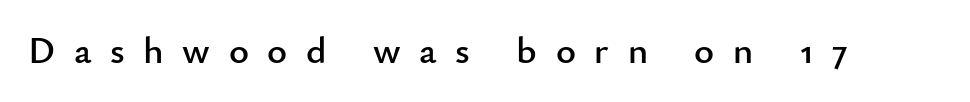
The image shows 38 px sans-serif type, upright; set unusually wide letter spacing (+0.49 em), not underlined; low stroke contrast and a small x-height.
